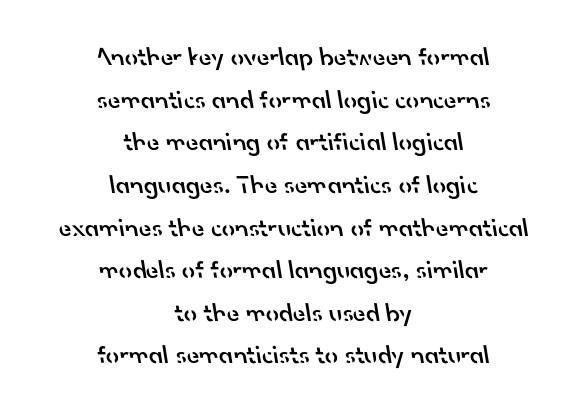
{"bold": "semi", "underline": "no", "align": "center", "line_spacing": "normal", "line_spacing_ratio": 1.64, "letter_spacing": "normal", "letter_spacing_em": 0.0, "glyph_px": 26}
